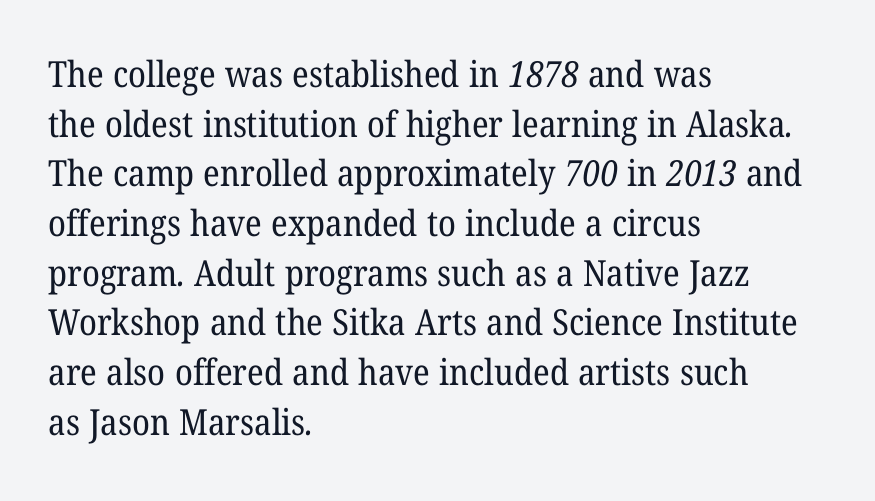
{"serif": "yes", "bold": "no", "weight": "regular", "width": "normal", "stroke_contrast": "low", "x_height": "medium", "monospaced": "no", "underline": "no", "align": "left", "line_spacing": "normal", "line_spacing_ratio": 1.38, "letter_spacing": "normal", "letter_spacing_em": 0.0, "glyph_px": 36}
